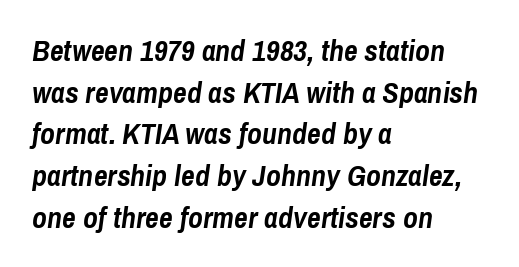
The image shows 30 px semibold, condensed type, italic (leaning right); set left-aligned, normal line spacing (1.39x), normal letter spacing, not underlined; low stroke contrast and a medium x-height.
